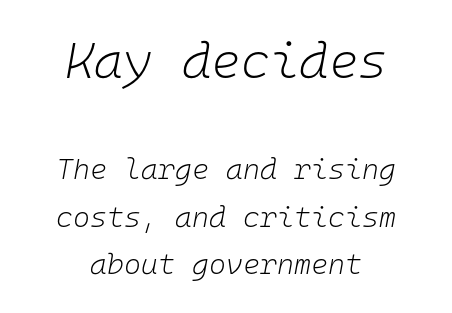
{"italic": "yes", "lean": "right", "slant_degrees": 10, "bold": "no", "weight": "light", "width": "normal", "stroke_contrast": "low", "x_height": "medium", "monospaced": "yes", "underline": "no", "align": "center", "line_spacing": "normal", "line_spacing_ratio": 1.63, "letter_spacing": "normal", "letter_spacing_em": 0.0, "larger_block": "first", "size_ratio": 1.72, "glyph_px": 50}
